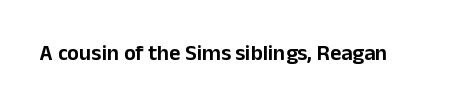
The image shows 22 px text type, upright; set normal letter spacing, not underlined.
